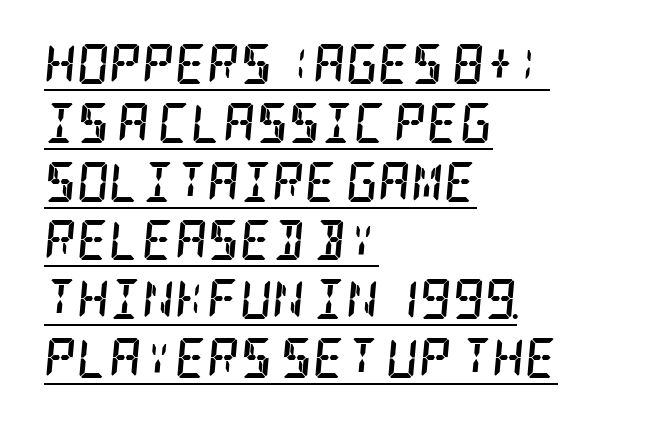
The image shows 40 px semibold, condensed serif type, italic (leaning right); set left-aligned, normal line spacing (1.47x), normal letter spacing, underlined; low stroke contrast and a large x-height.
